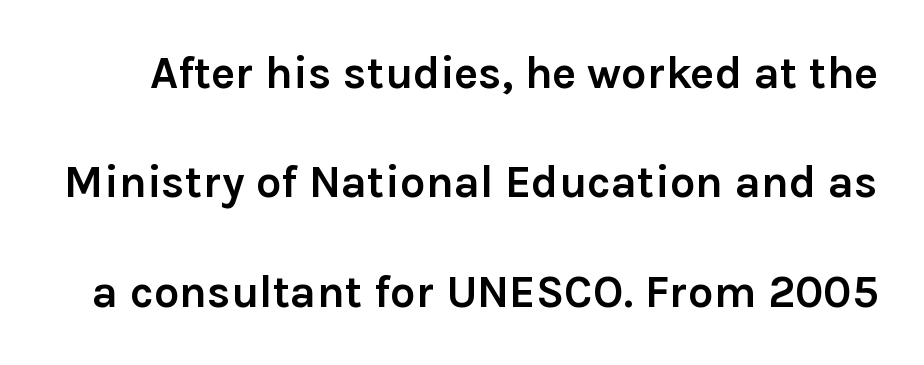
The image shows 45 px semibold sans-serif type, upright; set loose line spacing (2.43x), normal letter spacing, not underlined; a medium x-height.
